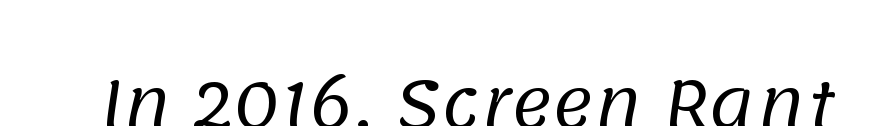
{"serif": "no", "bold": "no", "weight": "regular", "width": "normal", "stroke_contrast": "low", "x_height": "large", "monospaced": "no", "underline": "no", "letter_spacing": "normal", "letter_spacing_em": 0.0, "glyph_px": 64}
